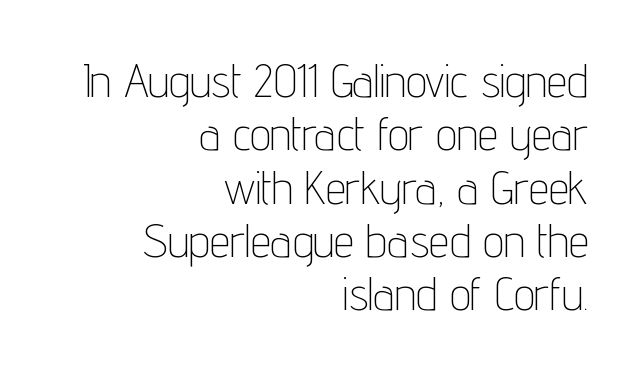
Q: Is the text bold? A: No.
Q: Is the text italic (slanted)? A: No, it is upright.
Q: Is the typeface a serif or a sans-serif typeface? A: Sans-serif.
Q: Is the text underlined? A: No.
Q: How is the paragraph aligned? A: Right-aligned.
Q: Is the spacing between letters normal or unusually wide? A: Normal.
Q: Width (condensed, normal, or wide)? A: Condensed.
Q: Stroke contrast? A: Low.
Q: x-height? A: Medium.
Q: Monospaced? A: No.
